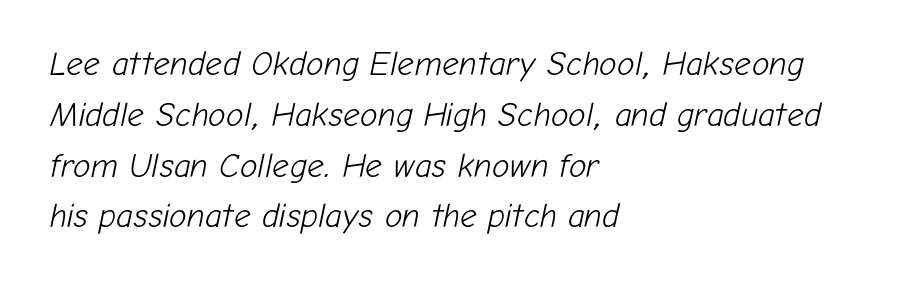
Q: Is the text bold? A: No.
Q: Is the text italic (slanted)? A: Yes, it leans right by about 12 degrees.
Q: Is the text underlined? A: No.
Q: How is the paragraph aligned? A: Left-aligned.
Q: Is the spacing between letters normal or unusually wide? A: Normal.
Q: Is the spacing between lines tight, normal or loose? A: Normal.
Q: Width (condensed, normal, or wide)? A: Normal.
Q: Stroke contrast? A: Low.
Q: x-height? A: Medium.
Q: Monospaced? A: No.
